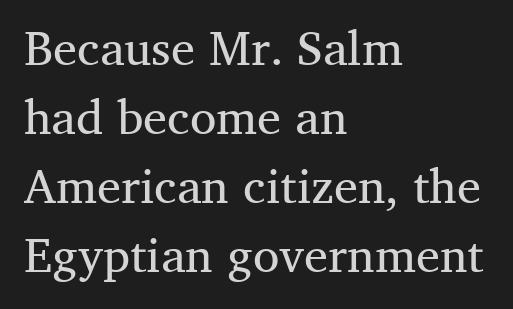
Q: Is the text bold? A: No.
Q: Is the text italic (slanted)? A: No, it is upright.
Q: Is the typeface a serif or a sans-serif typeface? A: Serif.
Q: Is the text underlined? A: No.
Q: How is the paragraph aligned? A: Left-aligned.
Q: Is the spacing between letters normal or unusually wide? A: Normal.
Q: Is the spacing between lines tight, normal or loose? A: Normal.
Q: Width (condensed, normal, or wide)? A: Normal.
Q: Stroke contrast? A: Medium.
Q: x-height? A: Medium.
Q: Monospaced? A: No.
